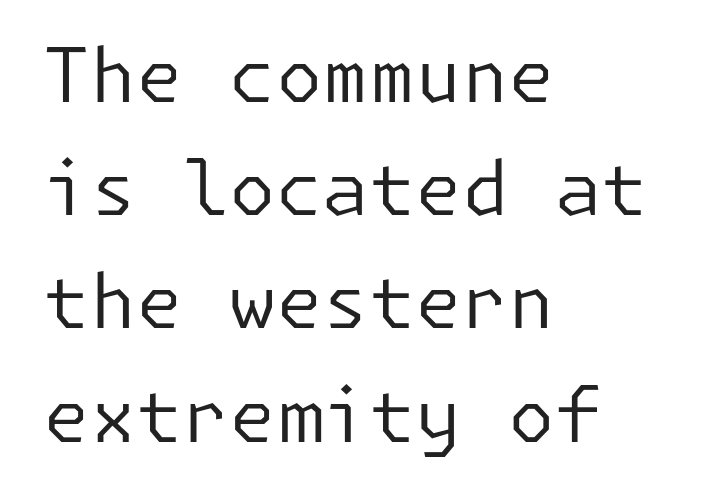
The image shows 75 px regular-weight sans-serif type, upright; set left-aligned, normal line spacing (1.51x), normal letter spacing, not underlined; low stroke contrast and a medium x-height.
